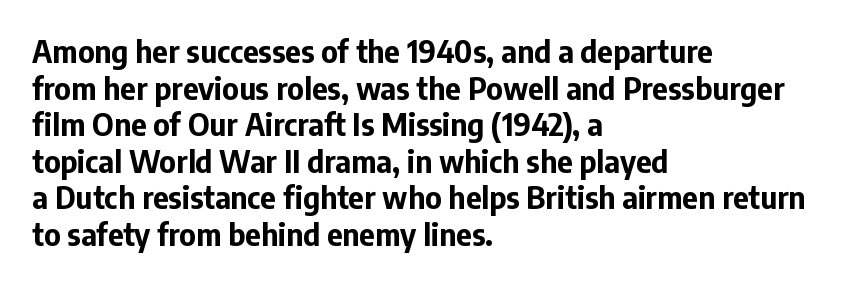
Q: Is the text bold? A: Yes.
Q: Is the text italic (slanted)? A: No, it is upright.
Q: Is the typeface a serif or a sans-serif typeface? A: Sans-serif.
Q: Is the text underlined? A: No.
Q: How is the paragraph aligned? A: Left-aligned.
Q: Is the spacing between letters normal or unusually wide? A: Normal.
Q: Width (condensed, normal, or wide)? A: Normal.
Q: Stroke contrast? A: Low.
Q: x-height? A: Medium.
Q: Monospaced? A: No.
